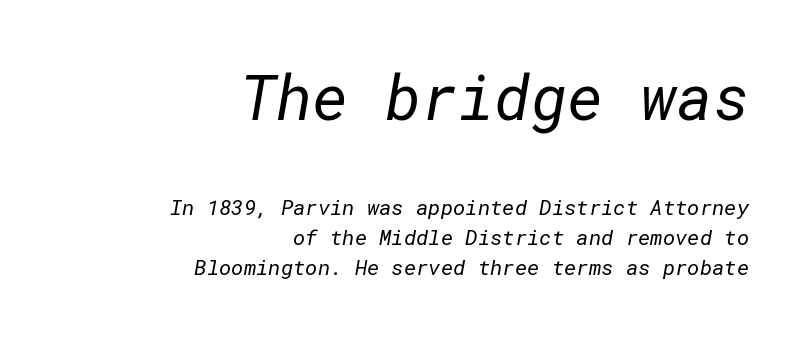
Caption: standard tracking, unaltered. Layout note: lines flush right. The letters look calm and open, with moderate or lighter stems. Does the leading feel generous? No, just average.
